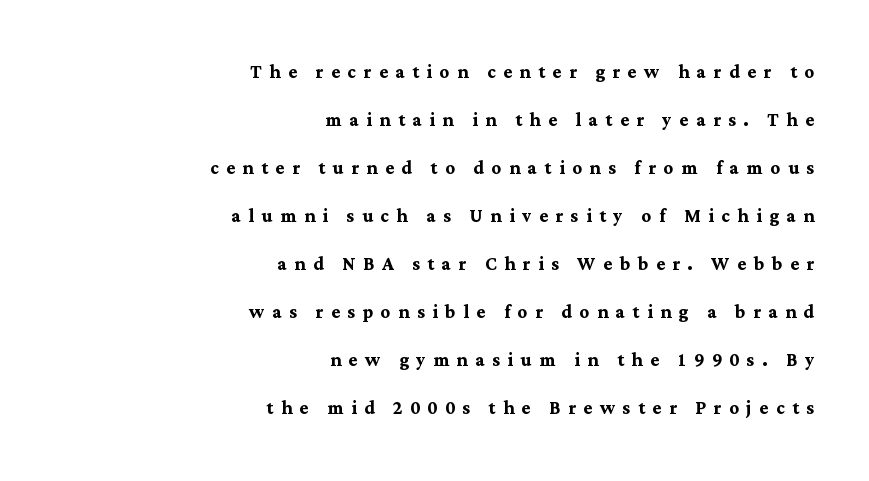
Weight: bold. These lines have a slow, spaced-out rhythm from letter to letter. Honestly, there is no underline to notice here at all. The compositor pushed each line to the right boundary.
